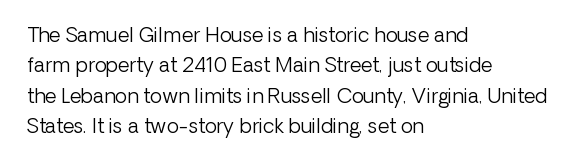
{"italic": "no", "bold": "no", "underline": "no", "align": "left", "line_spacing": "normal", "line_spacing_ratio": 1.52, "letter_spacing": "normal", "letter_spacing_em": 0.0, "glyph_px": 20}
